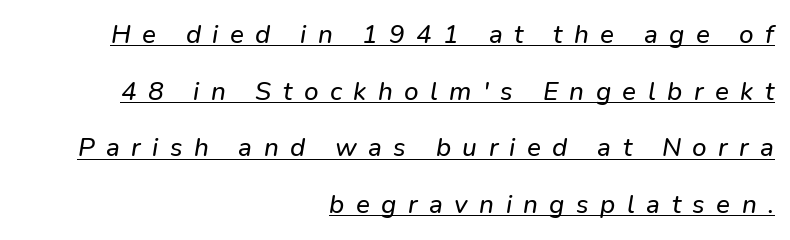
You could fit nearly another row in the gap between these rows. The text block is weighted toward the right margin, trailing off unevenly leftward. Caption: expanded tracking, letters set apart. The sample's only ornament is a line tracing under the words.
